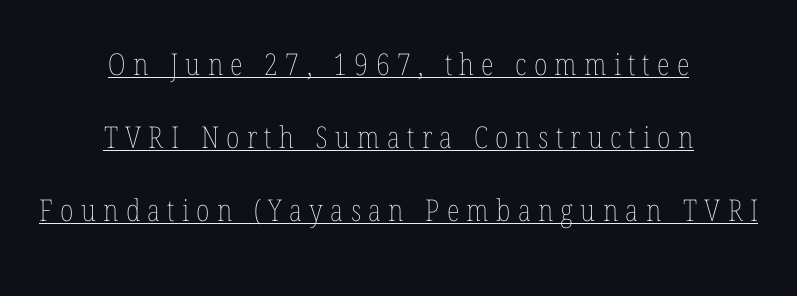
Q: Is the text bold? A: No.
Q: Is the text italic (slanted)? A: No, it is upright.
Q: Is the text underlined? A: Yes.
Q: How is the paragraph aligned? A: Centered.
Q: Is the spacing between letters normal or unusually wide? A: Unusually wide.
Q: Is the spacing between lines tight, normal or loose? A: Loose.
Q: Width (condensed, normal, or wide)? A: Condensed.
Q: Stroke contrast? A: Low.
Q: x-height? A: Medium.
Q: Monospaced? A: No.
